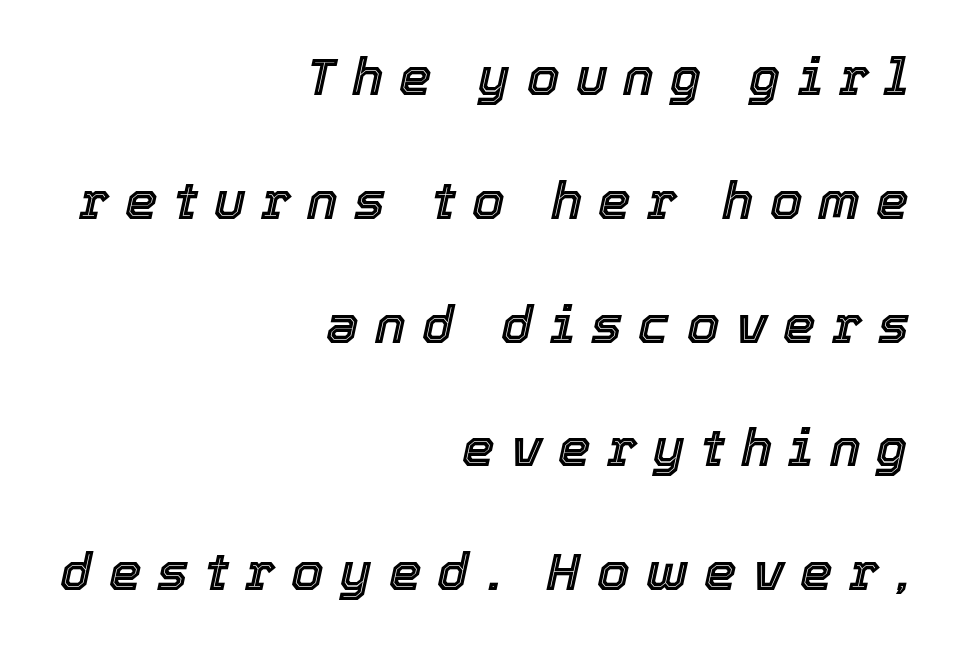
Each line ends at the same right margin while the left side varies. The letters are spread apart with noticeably loose tracking. The lines are spread far apart with generous leading. The baseline area is clear. Is the type slanted? Yes — the strokes lean at a clear angle.
